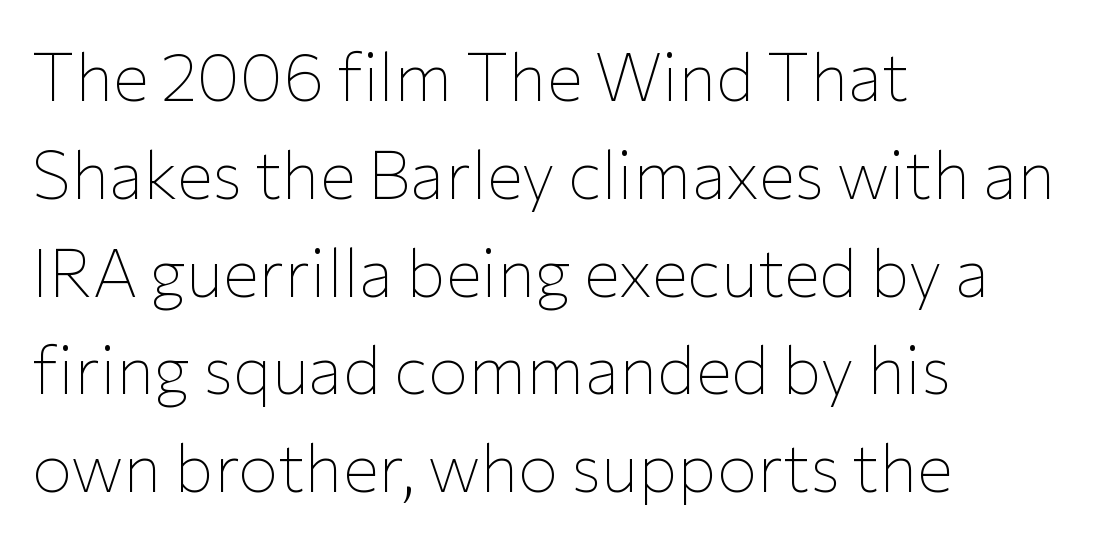
{"serif": "no", "italic": "no", "bold": "no", "weight": "thin", "width": "normal", "stroke_contrast": "low", "x_height": "medium", "monospaced": "no", "underline": "no", "align": "left", "line_spacing": "normal", "line_spacing_ratio": 1.46, "letter_spacing": "normal", "letter_spacing_em": 0.0, "glyph_px": 67}
